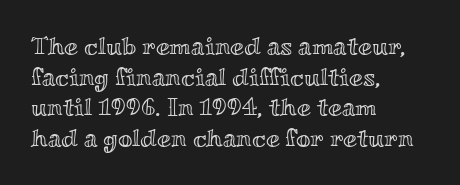
The image shows 25 px text type, upright; set left-aligned, line spacing 1.23x, normal letter spacing, not underlined.
